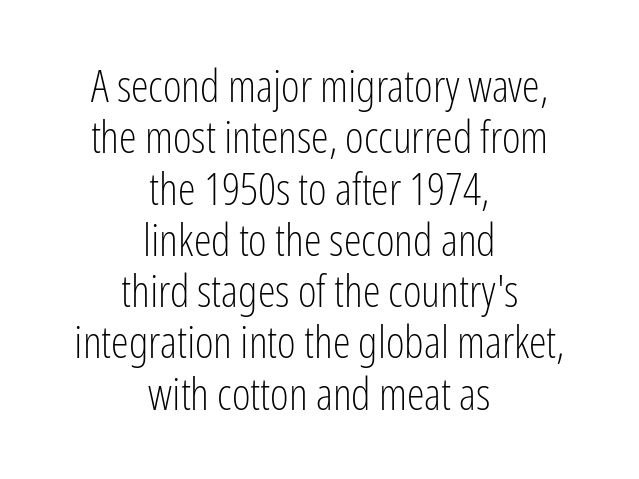
Q: Is the text bold? A: No.
Q: Is the text italic (slanted)? A: No, it is upright.
Q: Is the typeface a serif or a sans-serif typeface? A: Sans-serif.
Q: Is the text underlined? A: No.
Q: How is the paragraph aligned? A: Centered.
Q: Is the spacing between letters normal or unusually wide? A: Normal.
Q: Is the spacing between lines tight, normal or loose? A: Tight.
Q: Width (condensed, normal, or wide)? A: Condensed.
Q: Stroke contrast? A: Low.
Q: x-height? A: Medium.
Q: Monospaced? A: No.
